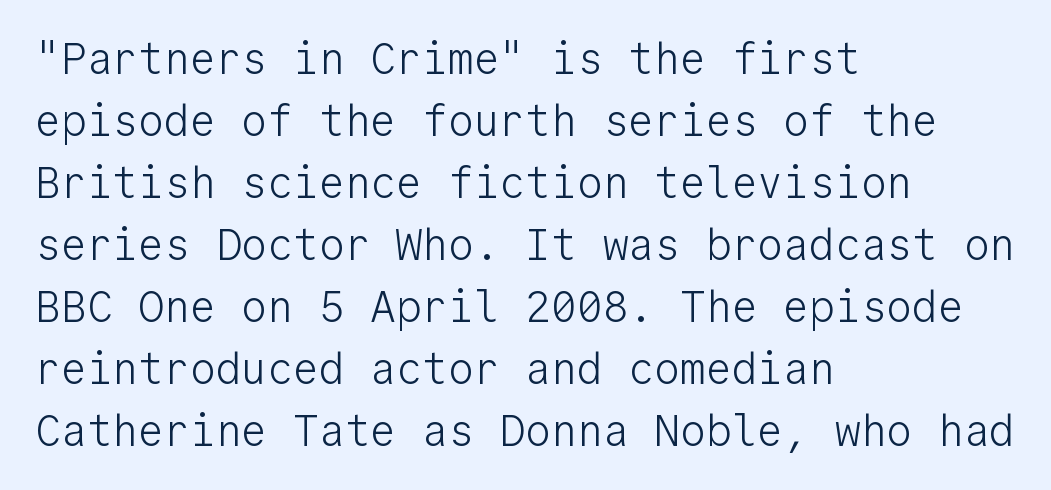
The image shows 43 px light sans-serif type, upright, monospaced; set left-aligned, normal line spacing (1.44x), normal letter spacing, not underlined; low stroke contrast and a medium x-height.
